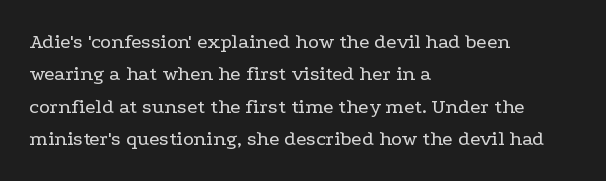
Q: Is the text bold? A: No.
Q: Is the text italic (slanted)? A: No, it is upright.
Q: Is the text underlined? A: No.
Q: How is the paragraph aligned? A: Left-aligned.
Q: Is the spacing between letters normal or unusually wide? A: Normal.
Q: Is the spacing between lines tight, normal or loose? A: Normal.
